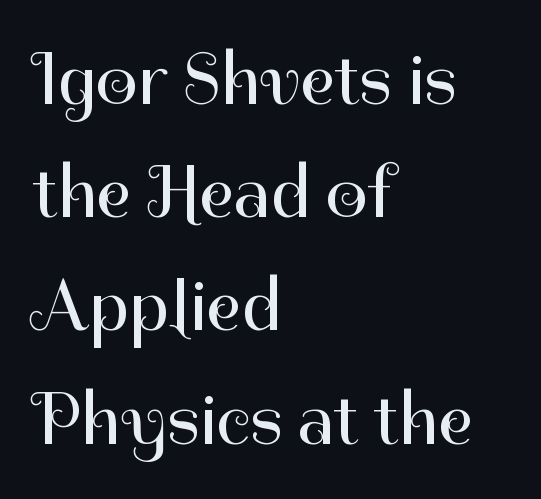
All the whitespace from short lines collects on the right. Unlike italic type, these characters show no tilt at all. The face used here is rendered with its standard letterfit. This reads as an unemphasized weight, regular at the heaviest. This rendering employs a face without finishing strokes, i.e., a sans-serif.
